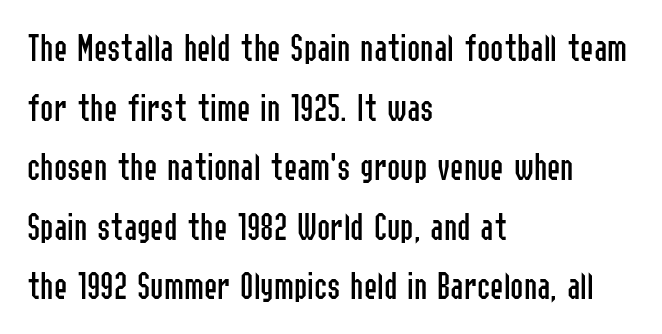
The image shows 40 px regular-weight, condensed sans-serif type, upright; set left-aligned, normal line spacing (1.49x), normal letter spacing, not underlined; low stroke contrast and a medium x-height.
